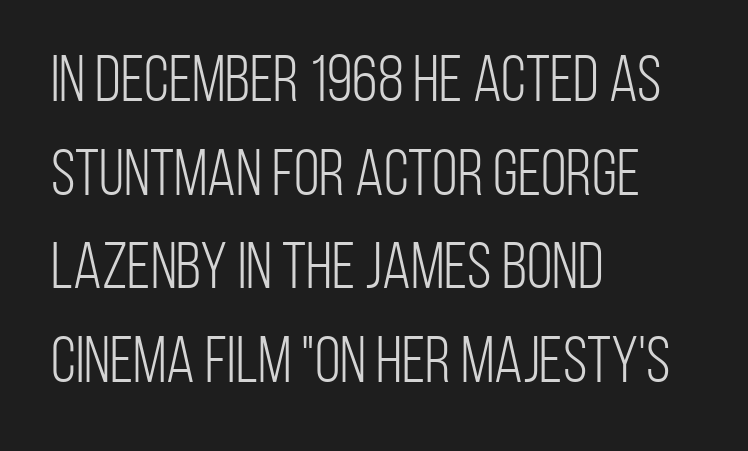
The strokes carry an ordinary text weight at most. Do the characters align in a grid? No, the font is proportional. The font's upright variant was chosen for this text. The vertical gap from one line to the next is medium.
